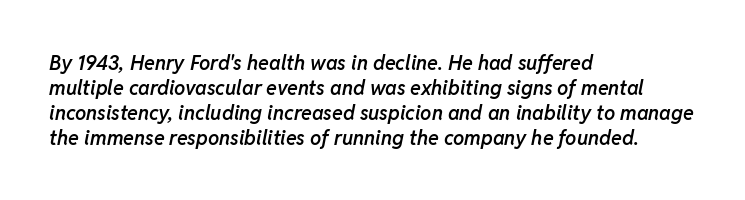
Q: Is the text bold? A: Semi-bold.
Q: Is the text italic (slanted)? A: Yes, it leans right by about 11 degrees.
Q: Is the text underlined? A: No.
Q: How is the paragraph aligned? A: Left-aligned.
Q: Is the spacing between letters normal or unusually wide? A: Normal.
Q: Is the spacing between lines tight, normal or loose? A: Normal.
